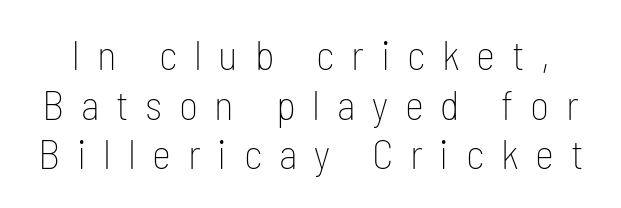
{"serif": "no", "italic": "no", "bold": "no", "weight": "thin", "width": "condensed", "stroke_contrast": "low", "x_height": "medium", "monospaced": "no", "underline": "no", "line_spacing_ratio": 1.21, "letter_spacing": "wide", "letter_spacing_em": 0.41, "glyph_px": 41}
